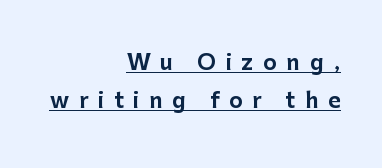
The paragraph has a hard right edge and a soft left edge. Every word sits above its own underline. Is there any slant? The stems are plumb. Does extra space separate the letters? Yes, quite a lot of it.
